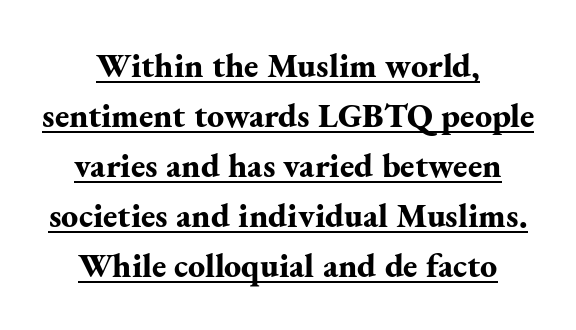
The image shows 34 px bold serif type, upright; set centered, normal line spacing (1.47x), normal letter spacing, underlined; medium stroke contrast and a small x-height.
